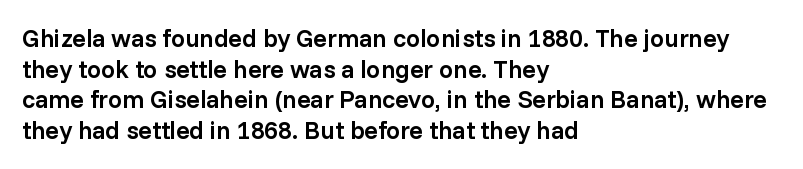
Q: Is the text bold? A: Semi-bold.
Q: Is the text italic (slanted)? A: No, it is upright.
Q: Is the text underlined? A: No.
Q: How is the paragraph aligned? A: Left-aligned.
Q: Is the spacing between letters normal or unusually wide? A: Normal.
